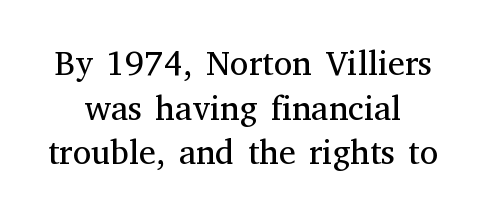
Q: Is the text bold? A: No.
Q: Is the text italic (slanted)? A: No, it is upright.
Q: Is the typeface a serif or a sans-serif typeface? A: Serif.
Q: Is the text underlined? A: No.
Q: How is the paragraph aligned? A: Centered.
Q: Is the spacing between letters normal or unusually wide? A: Normal.
Q: Is the spacing between lines tight, normal or loose? A: Normal.
Q: Width (condensed, normal, or wide)? A: Normal.
Q: Stroke contrast? A: Medium.
Q: x-height? A: Medium.
Q: Monospaced? A: No.
